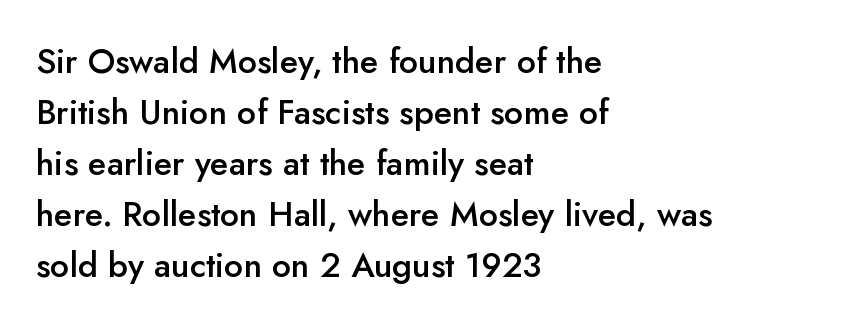
{"serif": "no", "italic": "no", "bold": "semi", "weight": "semibold", "width": "normal", "stroke_contrast": "low", "x_height": "small", "monospaced": "no", "underline": "no", "align": "left", "line_spacing": "normal", "line_spacing_ratio": 1.5, "letter_spacing": "normal", "letter_spacing_em": 0.0, "glyph_px": 34}
